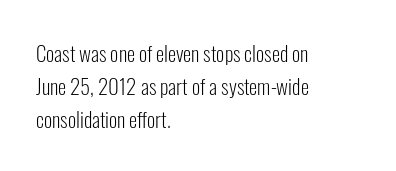
No italicization has been applied; the sample stays upright. This rendering features lettering with no underline. Summary of weight: not heavy and not bold. The typesetter chose a ragged-right arrangement here. The vertical gap from one line to the next is medium.
